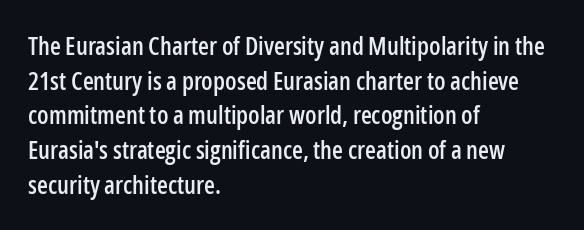
{"italic": "no", "underline": "no", "align": "left", "line_spacing": "normal", "line_spacing_ratio": 1.39, "letter_spacing": "normal", "letter_spacing_em": 0.0, "glyph_px": 25}
